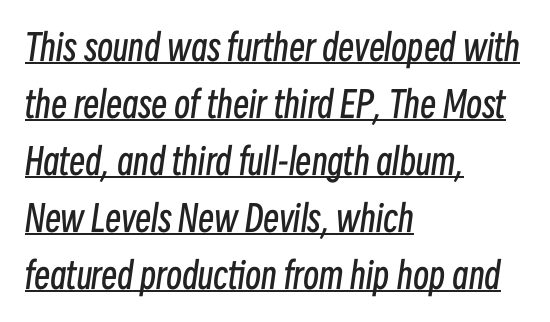
Q: Is the text bold? A: No.
Q: Is the text italic (slanted)? A: Yes, it leans right by about 8 degrees.
Q: Is the text underlined? A: Yes.
Q: How is the paragraph aligned? A: Left-aligned.
Q: Is the spacing between letters normal or unusually wide? A: Normal.
Q: Is the spacing between lines tight, normal or loose? A: Normal.
Q: Width (condensed, normal, or wide)? A: Condensed.
Q: Stroke contrast? A: Low.
Q: x-height? A: Medium.
Q: Monospaced? A: No.
